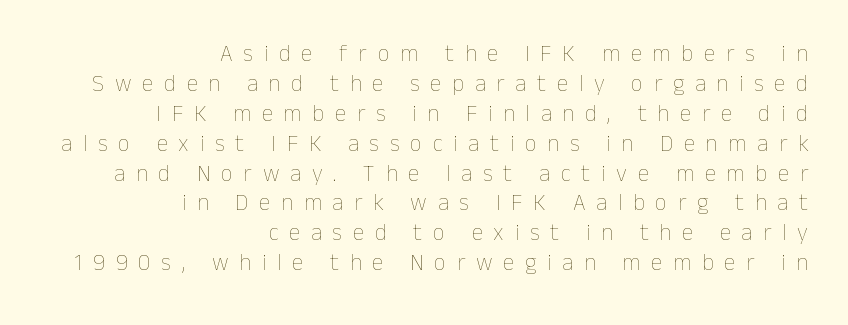
Q: Is the text bold? A: No.
Q: Is the text italic (slanted)? A: No, it is upright.
Q: Is the text underlined? A: No.
Q: How is the paragraph aligned? A: Right-aligned.
Q: Is the spacing between letters normal or unusually wide? A: Unusually wide.
Q: Is the spacing between lines tight, normal or loose? A: Normal.
